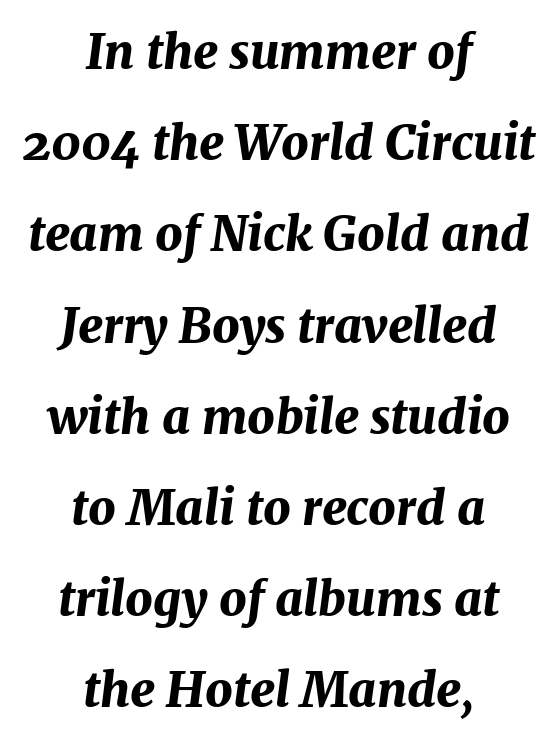
{"italic": "yes", "lean": "right", "slant_degrees": 7, "bold": "yes", "weight": "bold", "width": "normal", "stroke_contrast": "medium", "x_height": "medium", "monospaced": "no", "underline": "no", "align": "center", "line_spacing": "loose", "line_spacing_ratio": 1.9, "letter_spacing": "normal", "letter_spacing_em": 0.0, "glyph_px": 48}
